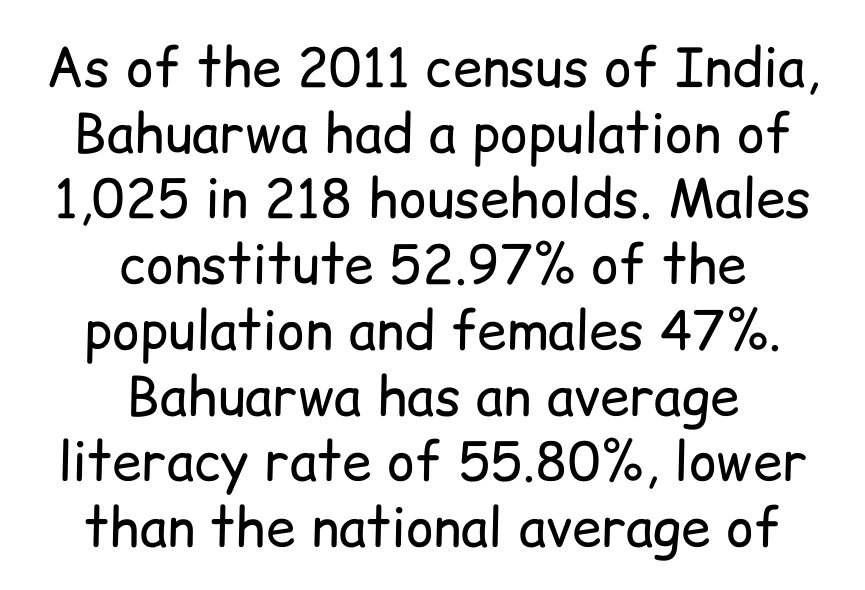
{"serif": "no", "italic": "no", "bold": "no", "weight": "regular", "width": "normal", "stroke_contrast": "low", "x_height": "medium", "monospaced": "no", "underline": "no", "align": "center", "line_spacing_ratio": 1.24, "letter_spacing": "normal", "letter_spacing_em": 0.0, "glyph_px": 53}
